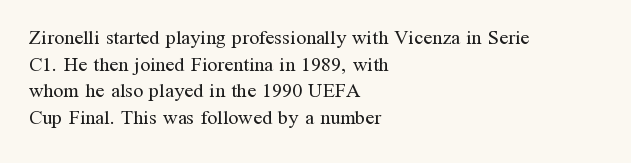
The image shows 20 px text type, upright; set left-aligned, normal line spacing (1.33x), normal letter spacing, not underlined.
